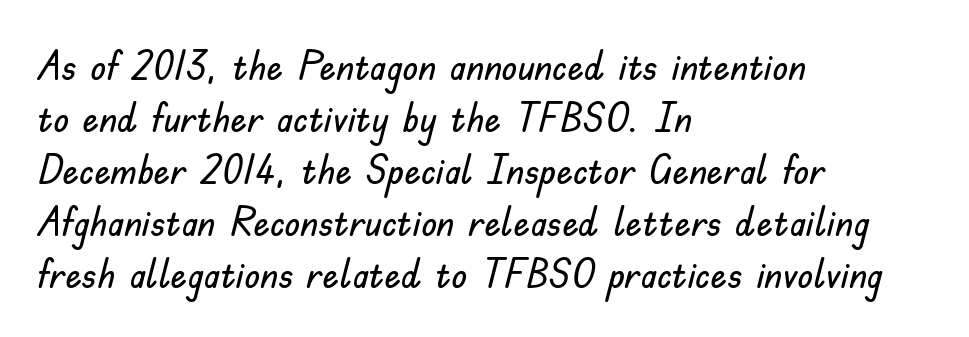
{"serif": "no", "width": "normal", "stroke_contrast": "low", "x_height": "small", "monospaced": "no", "underline": "no", "align": "left", "line_spacing": "normal", "line_spacing_ratio": 1.27, "letter_spacing": "normal", "letter_spacing_em": 0.0, "glyph_px": 41}
